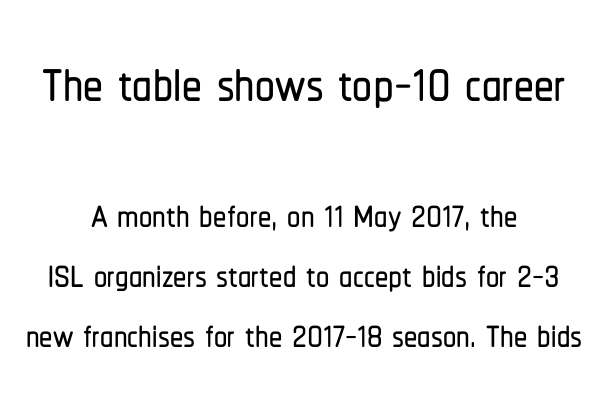
The image shows 79 px condensed sans-serif type, upright; set centered, tight line spacing (1.13x), normal letter spacing, not underlined; the first (top) block is 1.49x larger; low stroke contrast and a medium x-height.
